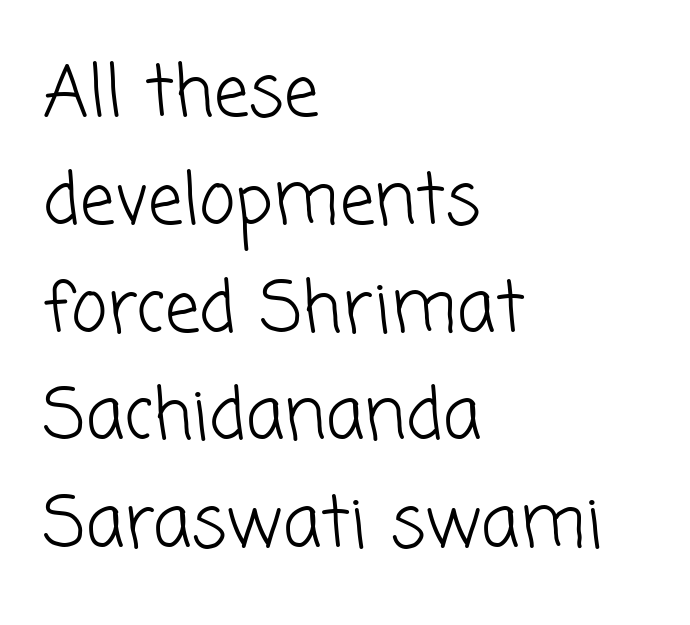
The image shows 70 px light sans-serif type; set left-aligned, normal line spacing (1.54x), normal letter spacing, not underlined; low stroke contrast and a medium x-height.
